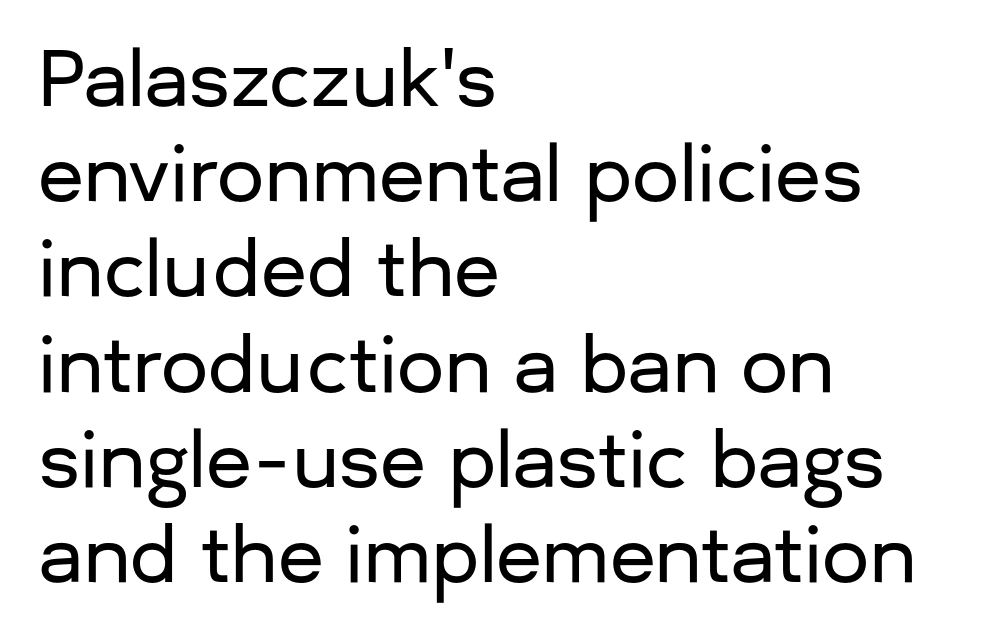
The image shows 75 px sans-serif type, upright; set left-aligned, normal line spacing (1.27x), normal letter spacing, not underlined; low stroke contrast and a medium x-height.
